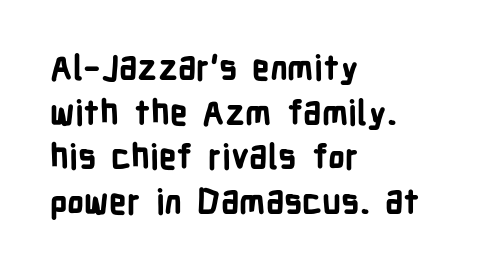
Vertical spacing — default. Spacing verdict: proportional, widths tailored to each character. Any mark beneath the type? The region is blank. What weight is shown? A full bold with thick strokes. Unlike italic type, these characters show no tilt at all.
